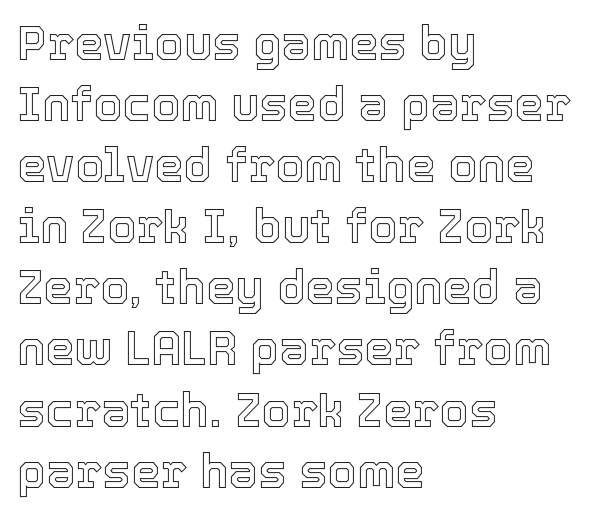
Q: Is the text italic (slanted)? A: No, it is upright.
Q: Is the text underlined? A: No.
Q: How is the paragraph aligned? A: Left-aligned.
Q: Is the spacing between letters normal or unusually wide? A: Normal.
Q: Is the spacing between lines tight, normal or loose? A: Normal.
Q: Width (condensed, normal, or wide)? A: Normal.
Q: x-height? A: Medium.
Q: Monospaced? A: No.
